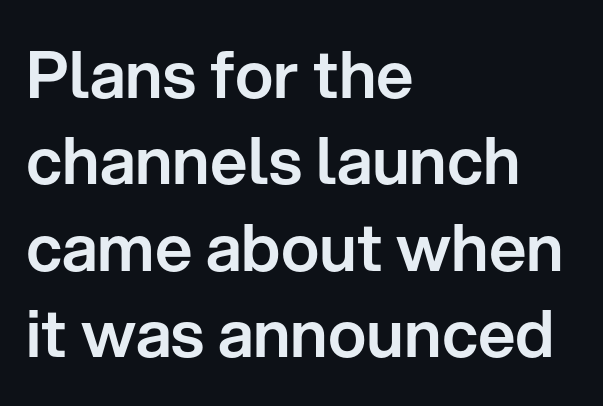
{"serif": "no", "italic": "no", "width": "normal", "stroke_contrast": "low", "x_height": "medium", "monospaced": "no", "underline": "no", "align": "left", "line_spacing": "normal", "line_spacing_ratio": 1.33, "letter_spacing": "normal", "letter_spacing_em": 0.0, "glyph_px": 65}
